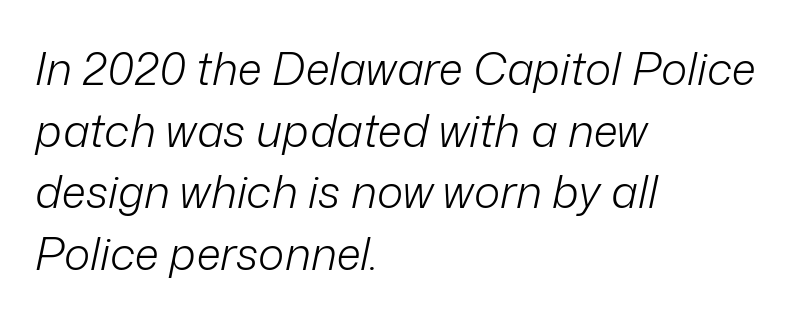
{"italic": "yes", "lean": "right", "slant_degrees": 12, "bold": "no", "weight": "light", "width": "normal", "stroke_contrast": "low", "x_height": "medium", "monospaced": "no", "underline": "no", "align": "left", "line_spacing": "normal", "line_spacing_ratio": 1.37, "letter_spacing": "normal", "letter_spacing_em": 0.0, "glyph_px": 45}
